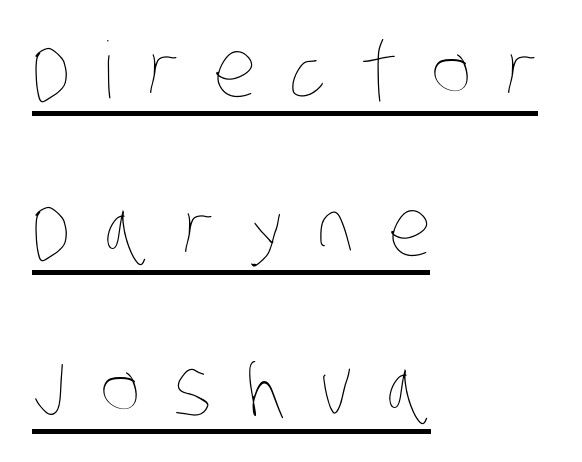
Q: Is the text bold? A: No.
Q: Is the text underlined? A: Yes.
Q: How is the paragraph aligned? A: Left-aligned.
Q: Is the spacing between letters normal or unusually wide? A: Unusually wide.
Q: Is the spacing between lines tight, normal or loose? A: Loose.
Q: Width (condensed, normal, or wide)? A: Condensed.
Q: Stroke contrast? A: Low.
Q: x-height? A: Large.
Q: Monospaced? A: No.
